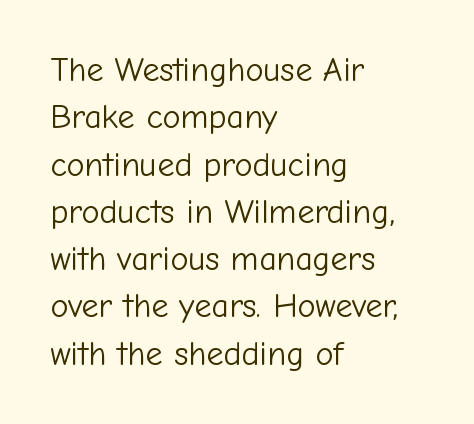
The image shows 34 px light sans-serif type, upright; set left-aligned, normal line spacing (1.39x), normal letter spacing, not underlined; low stroke contrast and a medium x-height.
